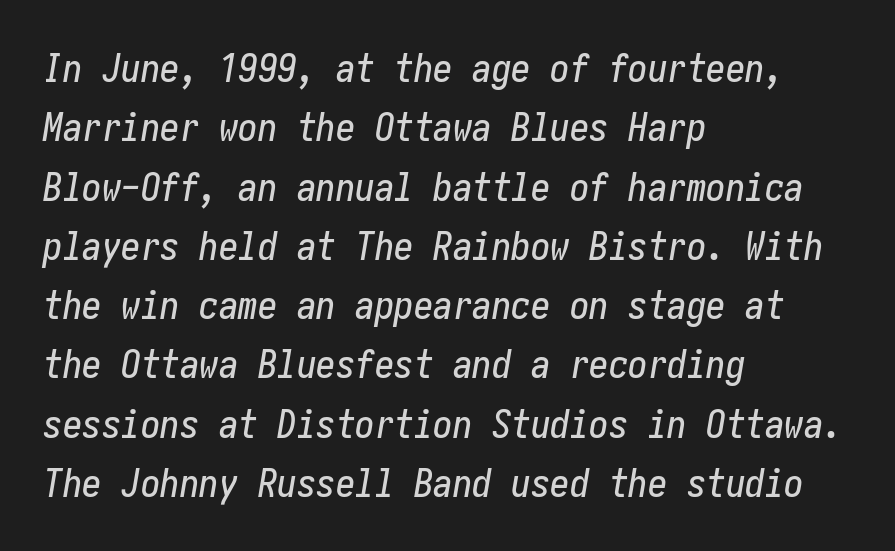
The image shows 39 px condensed type, italic (leaning right); set left-aligned, normal line spacing (1.52x), normal letter spacing, not underlined; low stroke contrast and a medium x-height.
